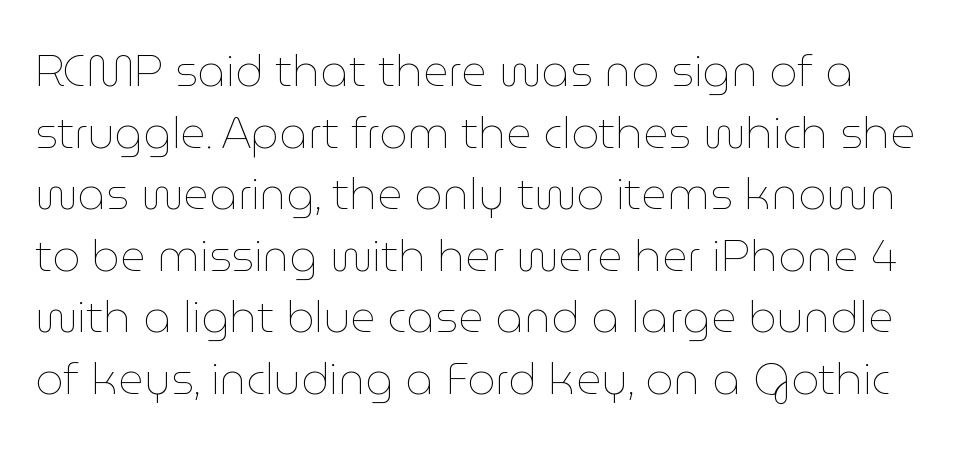
{"italic": "no", "bold": "no", "weight": "thin", "width": "normal", "stroke_contrast": "low", "x_height": "medium", "monospaced": "no", "underline": "no", "line_spacing": "normal", "line_spacing_ratio": 1.4, "letter_spacing": "normal", "letter_spacing_em": 0.0, "glyph_px": 44}
